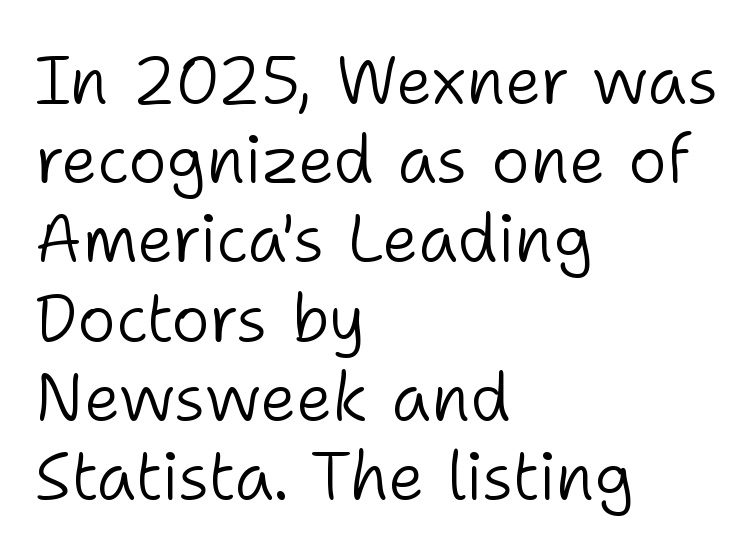
{"serif": "no", "italic": "no", "bold": "no", "weight": "light", "width": "normal", "stroke_contrast": "low", "x_height": "medium", "monospaced": "no", "underline": "no", "align": "left", "line_spacing_ratio": 1.2, "letter_spacing": "normal", "letter_spacing_em": 0.0, "glyph_px": 66}
